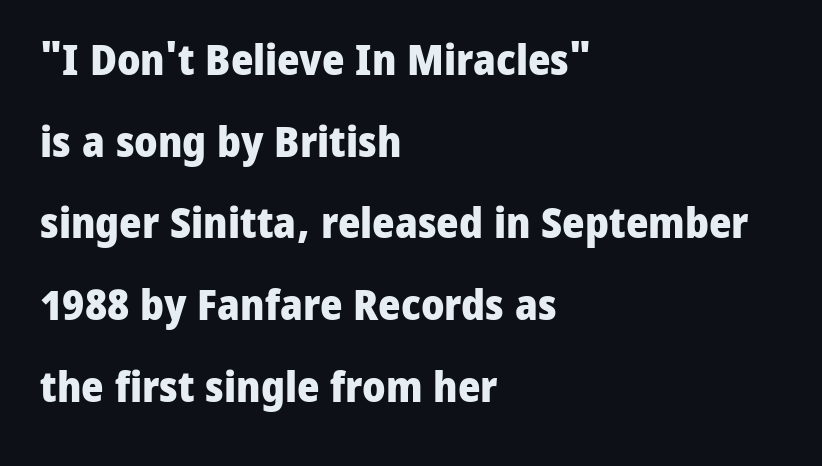
The paragraph shown leans on its left margin. In terms of weight, the rendering is a true, heavy bold. The passage shown is typeset with a sans-serif family. Honestly, the rows look like they've been pulled way apart. Note the varied advance widths — an 'i' is clearly narrower than an 'm'.
